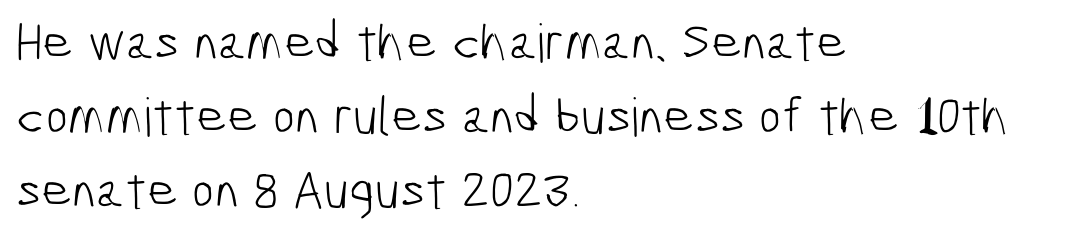
The image shows 53 px light, condensed sans-serif type; set left-aligned, normal line spacing (1.4x), normal letter spacing, not underlined; low stroke contrast and a medium x-height.
